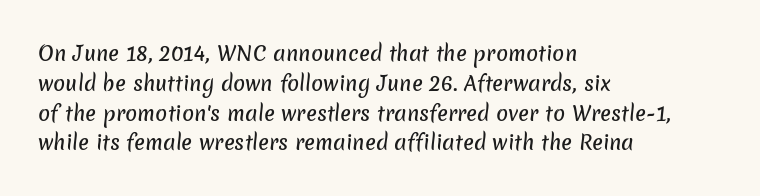
The image shows 20 px text type; set left-aligned, normal line spacing (1.49x), normal letter spacing, not underlined.
